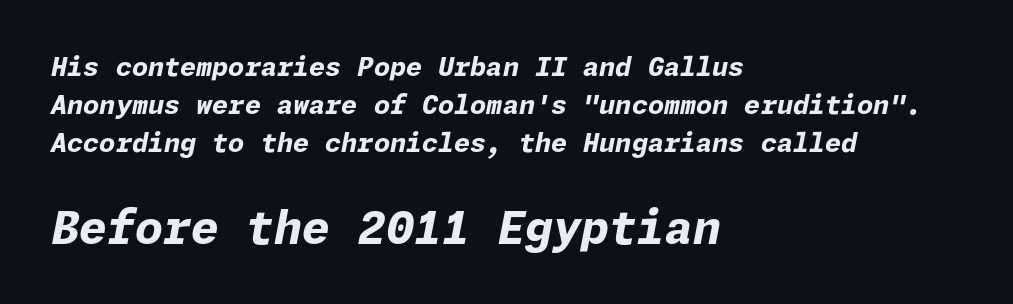
Q: Is the text bold? A: Yes.
Q: Is the text italic (slanted)? A: Yes, it leans right by about 11 degrees.
Q: Is the text underlined? A: No.
Q: How is the paragraph aligned? A: Left-aligned.
Q: Is the spacing between letters normal or unusually wide? A: Normal.
Q: Is the spacing between lines tight, normal or loose? A: Normal.
Q: Which block of text is set in a larger size, the first (top) or the second (bottom)? A: The second (bottom) one.
Q: Width (condensed, normal, or wide)? A: Normal.
Q: Stroke contrast? A: Low.
Q: x-height? A: Medium.
